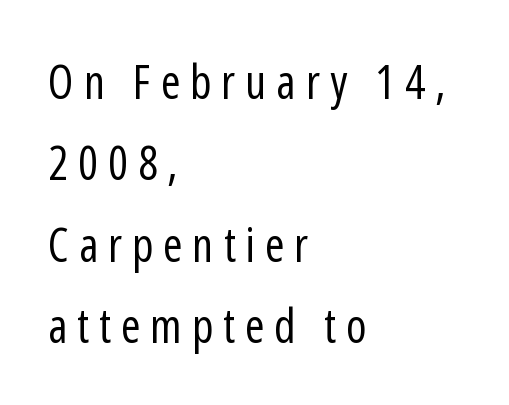
{"serif": "no", "italic": "no", "bold": "no", "weight": "regular", "width": "condensed", "stroke_contrast": "low", "x_height": "medium", "monospaced": "no", "underline": "no", "align": "left", "line_spacing_ratio": 1.73, "letter_spacing": "wide", "letter_spacing_em": 0.21, "glyph_px": 47}
